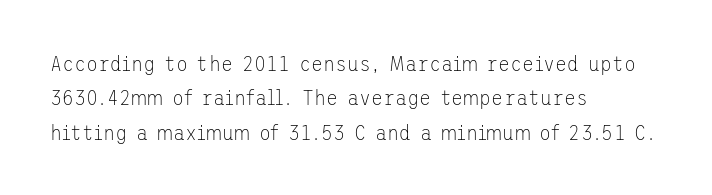
{"italic": "no", "bold": "no", "underline": "no", "align": "left", "line_spacing": "normal", "line_spacing_ratio": 1.56, "letter_spacing": "normal", "letter_spacing_em": 0.0, "glyph_px": 22}
